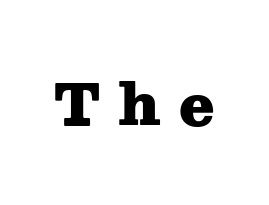
{"serif": "yes", "italic": "no", "bold": "yes", "weight": "heavy", "width": "wide", "stroke_contrast": "medium", "x_height": "medium", "monospaced": "no", "underline": "no", "letter_spacing": "wide", "letter_spacing_em": 0.32, "glyph_px": 57}
